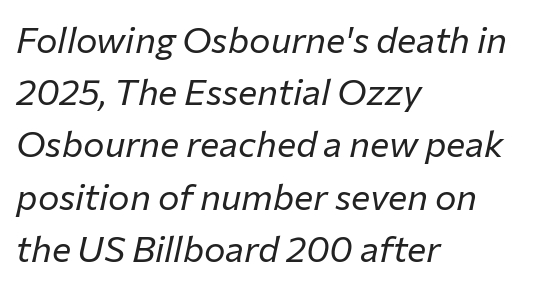
Q: Is the text bold? A: No.
Q: Is the text italic (slanted)? A: Yes, it leans right by about 12 degrees.
Q: Is the text underlined? A: No.
Q: How is the paragraph aligned? A: Left-aligned.
Q: Is the spacing between letters normal or unusually wide? A: Normal.
Q: Is the spacing between lines tight, normal or loose? A: Normal.
Q: Width (condensed, normal, or wide)? A: Normal.
Q: Stroke contrast? A: Low.
Q: x-height? A: Medium.
Q: Monospaced? A: No.
